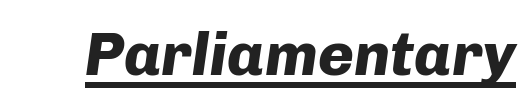
{"italic": "yes", "lean": "right", "slant_degrees": 8, "bold": "yes", "weight": "heavy", "width": "normal", "stroke_contrast": "low", "x_height": "medium", "monospaced": "no", "underline": "yes", "letter_spacing": "normal", "letter_spacing_em": 0.0, "glyph_px": 61}
